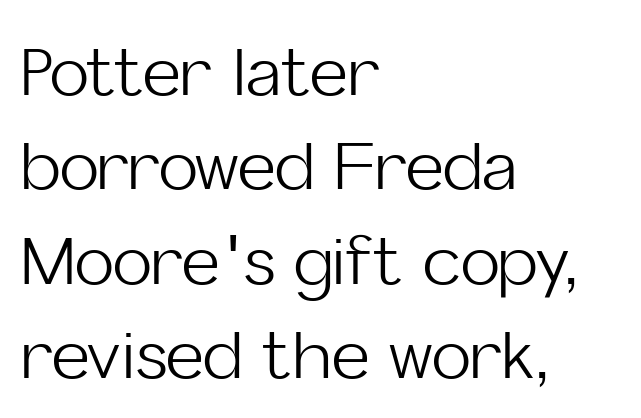
Q: Is the text bold? A: No.
Q: Is the text italic (slanted)? A: No, it is upright.
Q: Is the typeface a serif or a sans-serif typeface? A: Sans-serif.
Q: Is the text underlined? A: No.
Q: How is the paragraph aligned? A: Left-aligned.
Q: Is the spacing between letters normal or unusually wide? A: Normal.
Q: Is the spacing between lines tight, normal or loose? A: Normal.
Q: Width (condensed, normal, or wide)? A: Normal.
Q: Stroke contrast? A: Low.
Q: x-height? A: Medium.
Q: Monospaced? A: No.
